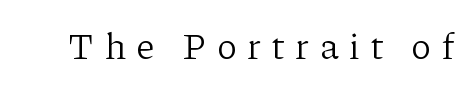
The type sits square on the baseline with zero lean. Character widths vary here, with narrow letters taking less room than wide ones. Inter-character spacing is expanded well beyond the font's built-in metrics. The weight would be labelled regular, book, light, or lighter still. The space directly below the letters is spotless.
